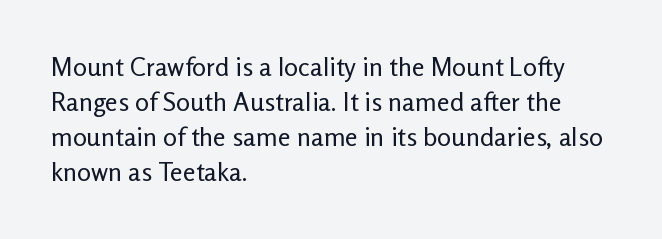
{"italic": "no", "bold": "no", "underline": "no", "align": "left", "line_spacing": "normal", "line_spacing_ratio": 1.34, "letter_spacing": "normal", "letter_spacing_em": 0.0, "glyph_px": 26}
